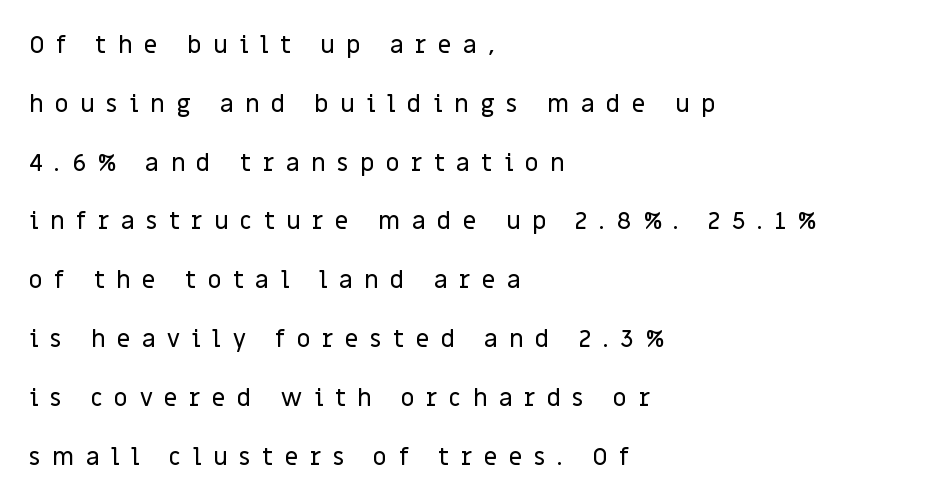
Q: Is the text italic (slanted)? A: No, it is upright.
Q: Is the text underlined? A: No.
Q: How is the paragraph aligned? A: Left-aligned.
Q: Is the spacing between letters normal or unusually wide? A: Unusually wide.
Q: Is the spacing between lines tight, normal or loose? A: Loose.
